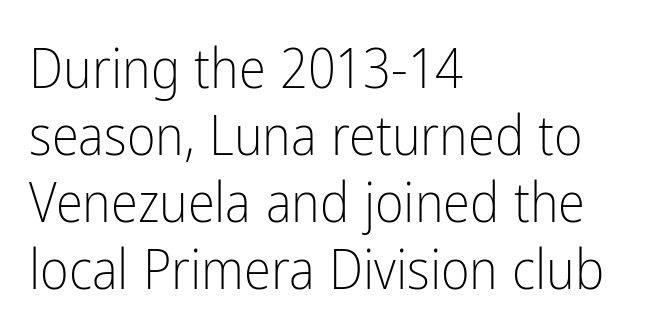
The image shows 55 px light, condensed sans-serif type, upright; set left-aligned, line spacing 1.22x, normal letter spacing, not underlined; low stroke contrast and a medium x-height.
